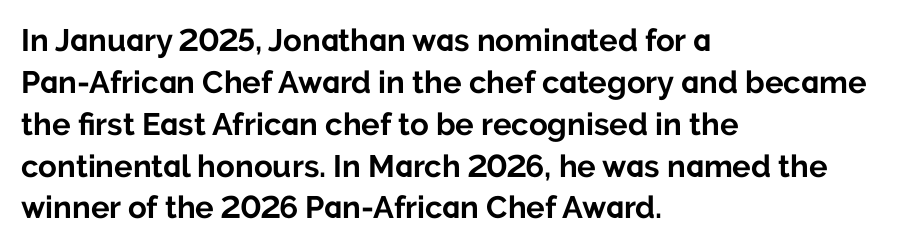
Q: Is the text bold? A: Yes.
Q: Is the text italic (slanted)? A: No, it is upright.
Q: Is the typeface a serif or a sans-serif typeface? A: Sans-serif.
Q: Is the text underlined? A: No.
Q: How is the paragraph aligned? A: Left-aligned.
Q: Is the spacing between letters normal or unusually wide? A: Normal.
Q: Is the spacing between lines tight, normal or loose? A: Normal.
Q: Width (condensed, normal, or wide)? A: Normal.
Q: Stroke contrast? A: Low.
Q: x-height? A: Medium.
Q: Monospaced? A: No.
